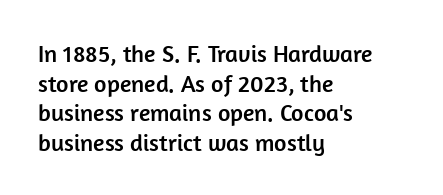
The image shows 24 px text type, upright; set left-aligned, line spacing 1.23x, normal letter spacing, not underlined.
